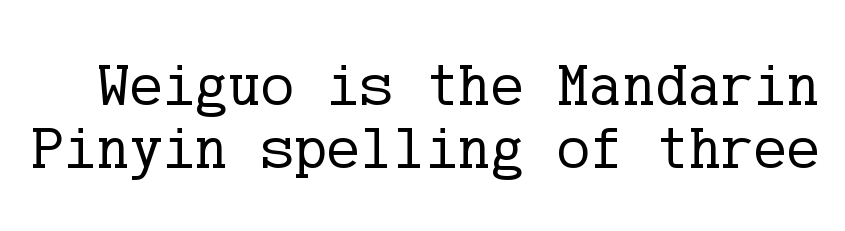
Underline: absent. Default kerning and tracking; the words read as compact shapes. The type family on display is of the serif kind. The designer dialed line spacing down below the default. The weight would be labelled regular, book, light, or lighter still. Every stem runs plumb, perpendicular to the baseline.
